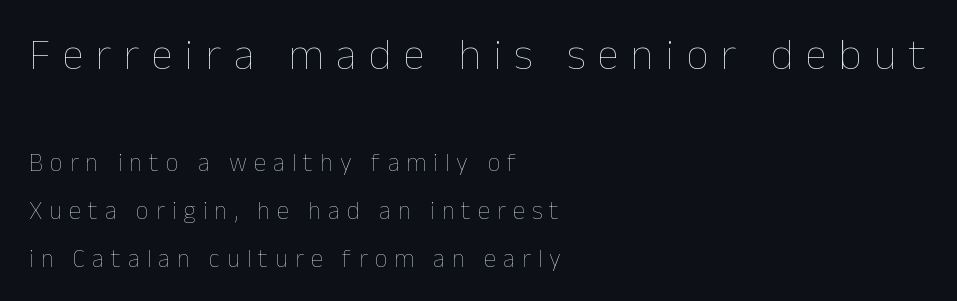
Students, note that the glyphs here are deliberately spaced far apart. Tall strokes in this sample are plumb rather than angled. No letter is thick-stroked: the sample isn't bold. Note: larger setting up top, smaller setting below.
